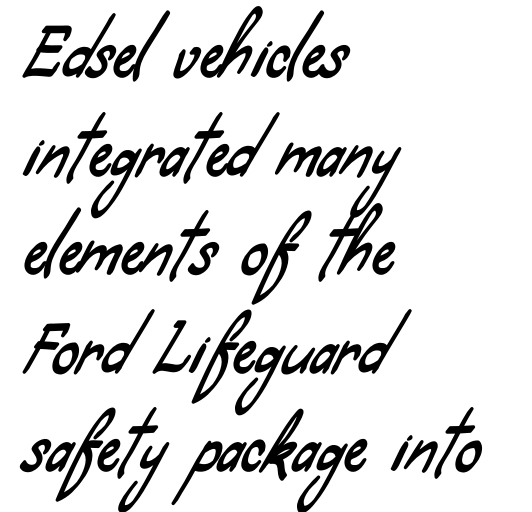
Every row of glyphs begins at an identical x-position on the left. The rendering uses a moderate line-height, typical for paragraphs. Classification — sans serif. Anything drawn beneath the words? Only blank space. This sample has the flowing, uneven cadence of proportional lettering. The rendering keeps characters at their native spacing.
